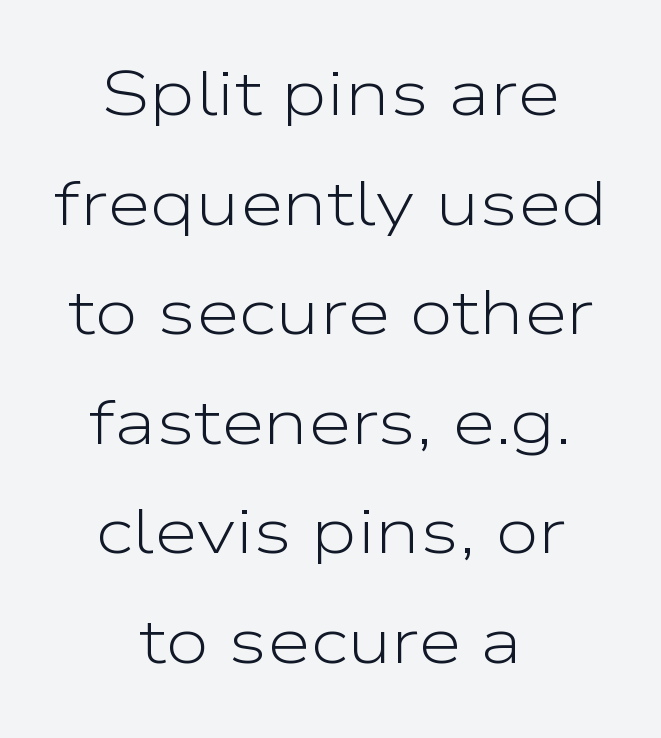
Character widths vary here, with narrow letters taking less room than wide ones. The glyphs in this specimen are sans serif. Weight: regular or lighter. Between one letter and the next there's only the usual sliver of space.
